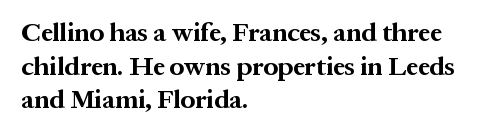
{"italic": "no", "bold": "yes", "underline": "no", "align": "left", "line_spacing": "normal", "line_spacing_ratio": 1.29, "letter_spacing": "normal", "letter_spacing_em": 0.0, "glyph_px": 26}
